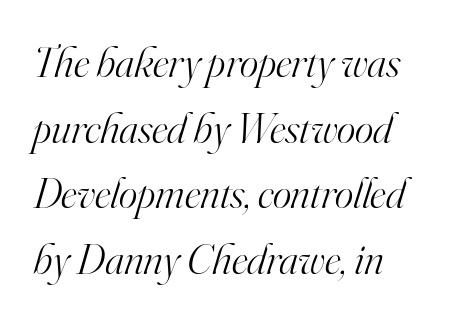
Check where the strokes stop: tiny serifs finish them off. In terms of leading, this rendering sits right in the middle. Here the designer chose a conventional face with non-uniform glyph widths. The passage shown has conventional tracking throughout.
